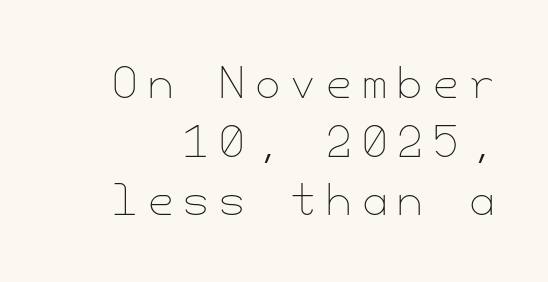
The image shows 41 px thin type, upright; set normal line spacing (1.43x), unusually wide letter spacing (+0.25 em), not underlined; low stroke contrast and a small x-height.
